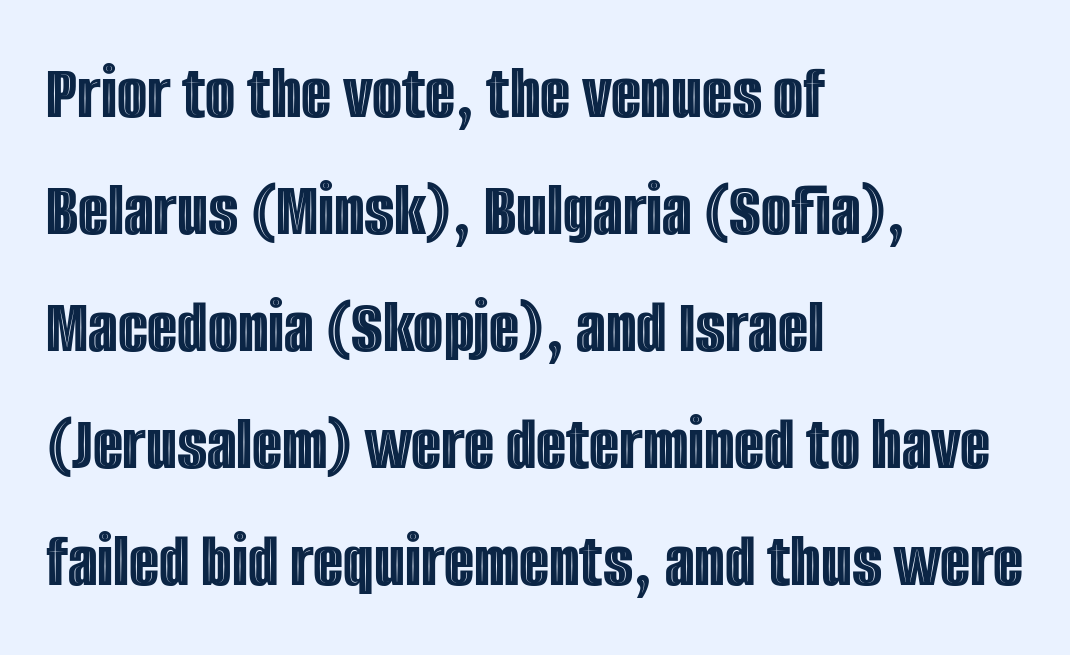
The image shows 78 px condensed type, upright; set left-aligned, normal line spacing (1.5x), normal letter spacing, not underlined; a large x-height.
